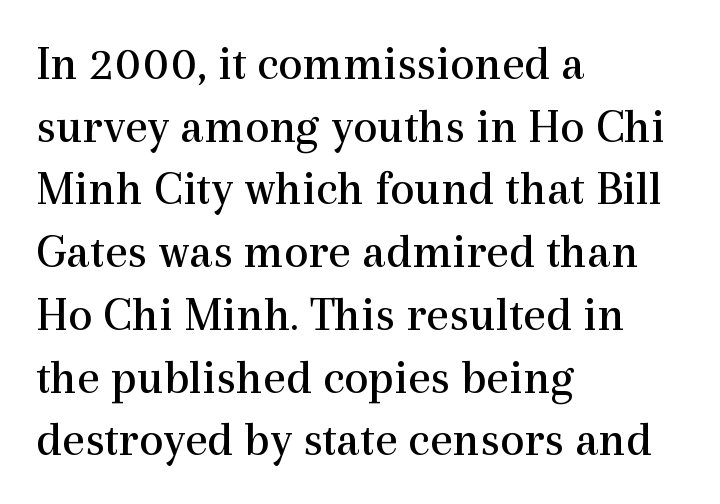
{"serif": "yes", "italic": "no", "bold": "no", "weight": "regular", "width": "normal", "x_height": "medium", "monospaced": "no", "underline": "no", "align": "left", "line_spacing": "normal", "line_spacing_ratio": 1.28, "letter_spacing": "normal", "letter_spacing_em": 0.0, "glyph_px": 49}
